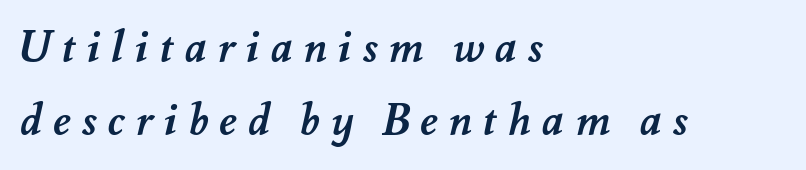
The image shows 43 px semibold type; set left-aligned, normal line spacing (1.69x), unusually wide letter spacing (+0.25 em), not underlined; medium stroke contrast and a small x-height.
